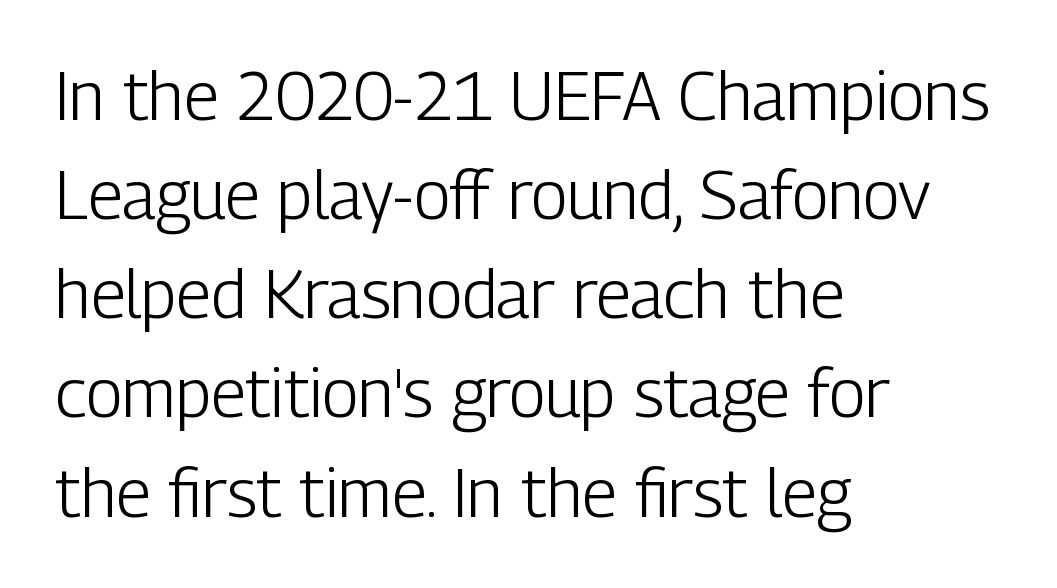
Students, observe: this is what conventionally led text looks like. The area under the type is left untouched. The letters sit at their default tracking, neither squeezed nor spread. Weight: not bold — regular or lighter. Spacing verdict: proportional, widths tailored to each character. The designer went with a sans here, leaving each stem footless.
